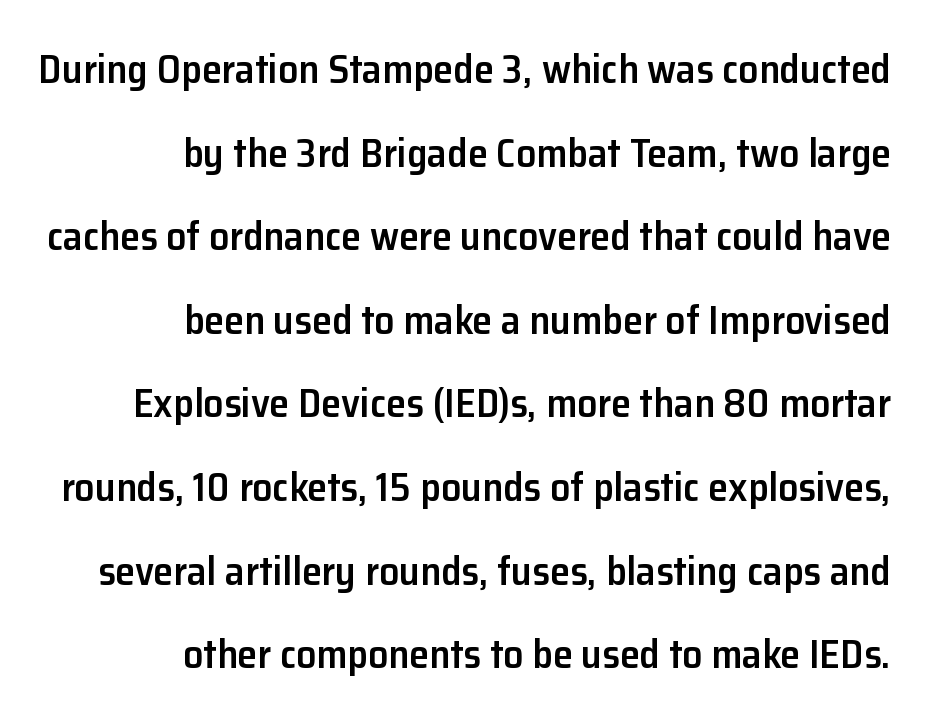
{"serif": "no", "italic": "no", "bold": "semi", "weight": "semibold", "width": "normal", "stroke_contrast": "low", "x_height": "medium", "monospaced": "no", "underline": "no", "align": "right", "line_spacing": "loose", "line_spacing_ratio": 2.09, "letter_spacing": "normal", "letter_spacing_em": 0.0, "glyph_px": 40}
